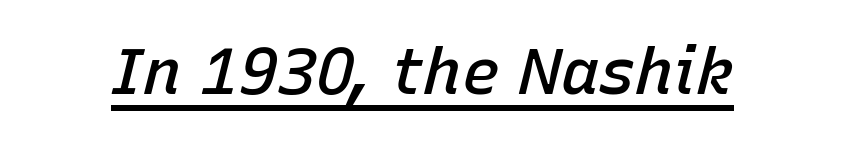
Honestly, the underline is the first thing you notice here. Think of a printed novel: that variable character pitch is what you see here. Spacing between characters is what you'd get straight out of the box. Compared with an ordinary text face, these strokes are moderately heavier — a semibold.
